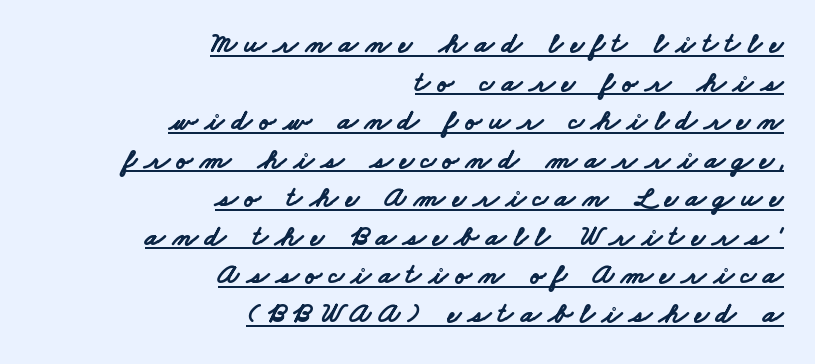
Q: Is the text bold? A: Yes.
Q: Is the typeface a serif or a sans-serif typeface? A: Sans-serif.
Q: Is the text underlined? A: Yes.
Q: How is the paragraph aligned? A: Right-aligned.
Q: Is the spacing between letters normal or unusually wide? A: Unusually wide.
Q: Is the spacing between lines tight, normal or loose? A: Normal.
Q: Width (condensed, normal, or wide)? A: Wide.
Q: Stroke contrast? A: Low.
Q: x-height? A: Small.
Q: Monospaced? A: No.
